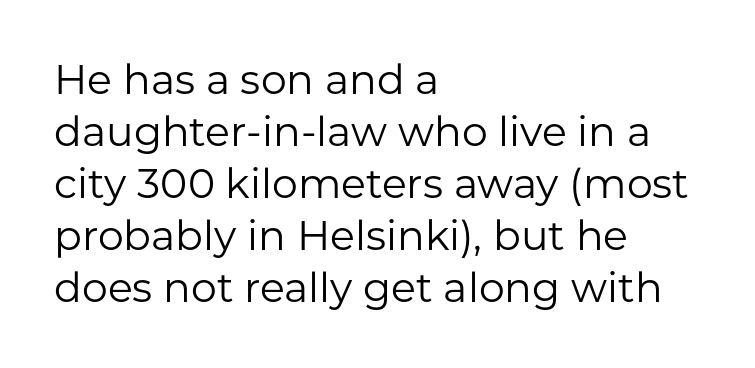
Q: Is the text bold? A: No.
Q: Is the text italic (slanted)? A: No, it is upright.
Q: Is the typeface a serif or a sans-serif typeface? A: Sans-serif.
Q: Is the text underlined? A: No.
Q: How is the paragraph aligned? A: Left-aligned.
Q: Is the spacing between letters normal or unusually wide? A: Normal.
Q: Is the spacing between lines tight, normal or loose? A: Normal.
Q: Width (condensed, normal, or wide)? A: Normal.
Q: Stroke contrast? A: Low.
Q: x-height? A: Medium.
Q: Monospaced? A: No.
